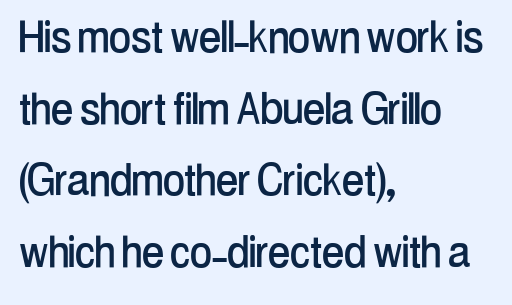
{"serif": "no", "italic": "no", "width": "condensed", "stroke_contrast": "low", "x_height": "medium", "monospaced": "no", "underline": "no", "align": "left", "line_spacing": "normal", "line_spacing_ratio": 1.35, "letter_spacing": "normal", "letter_spacing_em": 0.0, "glyph_px": 53}
